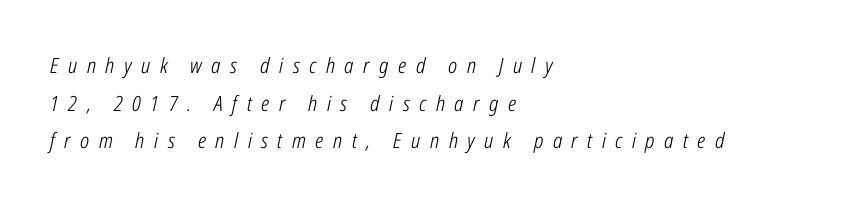
{"italic": "yes", "lean": "right", "slant_degrees": 12, "bold": "no", "underline": "no", "align": "left", "line_spacing_ratio": 1.79, "letter_spacing": "wide", "letter_spacing_em": 0.45, "glyph_px": 21}
